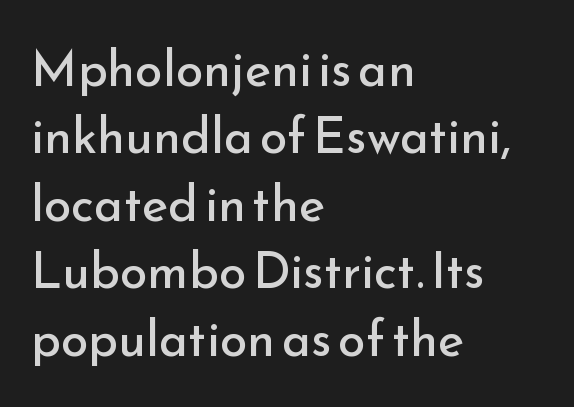
Q: Is the text bold? A: No.
Q: Is the text italic (slanted)? A: No, it is upright.
Q: Is the typeface a serif or a sans-serif typeface? A: Sans-serif.
Q: Is the text underlined? A: No.
Q: How is the paragraph aligned? A: Left-aligned.
Q: Is the spacing between letters normal or unusually wide? A: Normal.
Q: Is the spacing between lines tight, normal or loose? A: Normal.
Q: Width (condensed, normal, or wide)? A: Normal.
Q: Stroke contrast? A: Low.
Q: x-height? A: Small.
Q: Monospaced? A: No.
